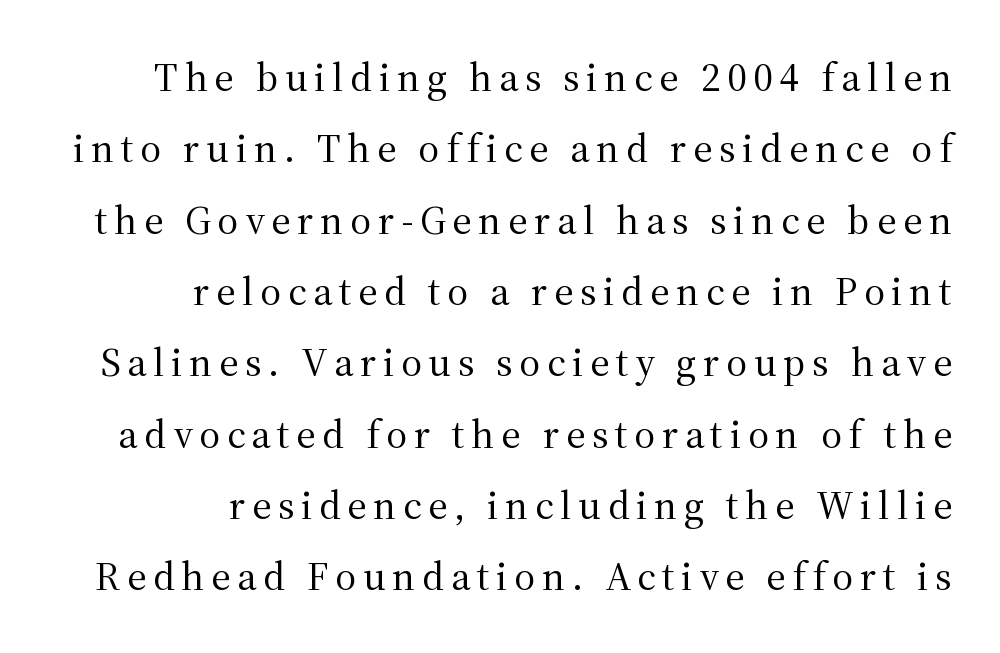
Q: Is the text bold? A: No.
Q: Is the text italic (slanted)? A: No, it is upright.
Q: Is the typeface a serif or a sans-serif typeface? A: Serif.
Q: Is the text underlined? A: No.
Q: How is the paragraph aligned? A: Right-aligned.
Q: Width (condensed, normal, or wide)? A: Normal.
Q: Stroke contrast? A: Medium.
Q: x-height? A: Medium.
Q: Monospaced? A: No.
